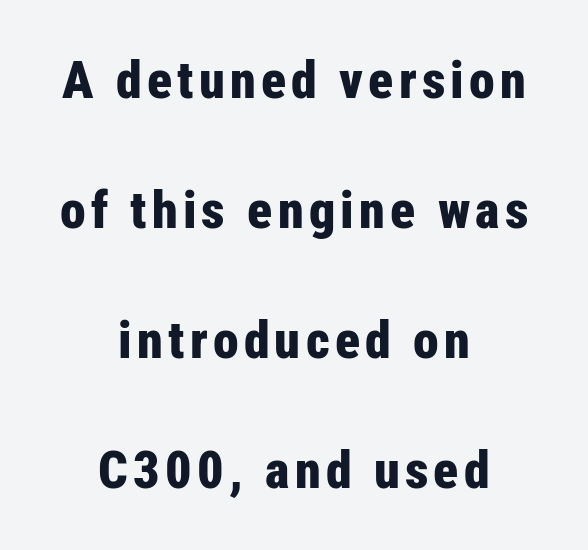
{"serif": "no", "italic": "no", "bold": "yes", "weight": "bold", "width": "condensed", "stroke_contrast": "low", "x_height": "medium", "monospaced": "no", "underline": "no", "align": "center", "line_spacing": "loose", "line_spacing_ratio": 2.5, "glyph_px": 52}
